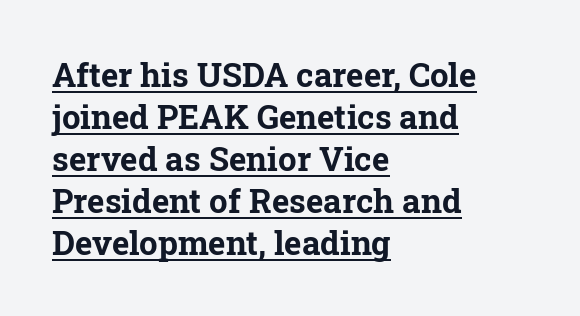
The type sits square on the baseline with zero lean. The lines sit at an ordinary, default distance from one another. Do the characters align in a grid? No, the font is proportional. Compared with undecorated copy, this sample adds a rule below the words.
